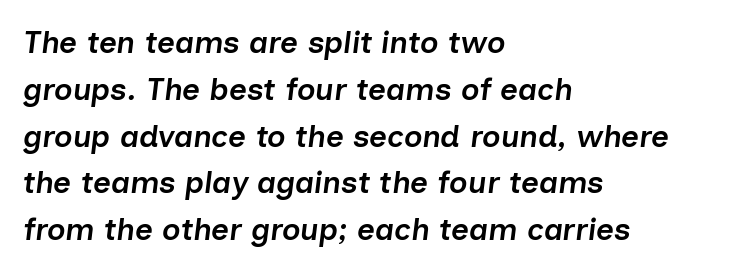
The image shows 31 px semibold type, italic (leaning right); set left-aligned, normal line spacing (1.51x), normal letter spacing, not underlined; low stroke contrast and a medium x-height.
